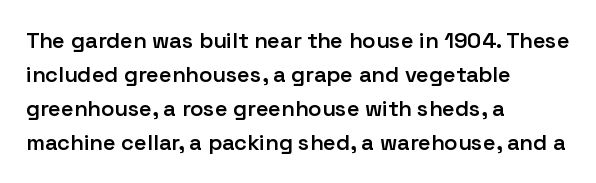
Q: Is the text bold? A: Semi-bold.
Q: Is the text italic (slanted)? A: No, it is upright.
Q: Is the text underlined? A: No.
Q: How is the paragraph aligned? A: Left-aligned.
Q: Is the spacing between letters normal or unusually wide? A: Normal.
Q: Is the spacing between lines tight, normal or loose? A: Normal.
